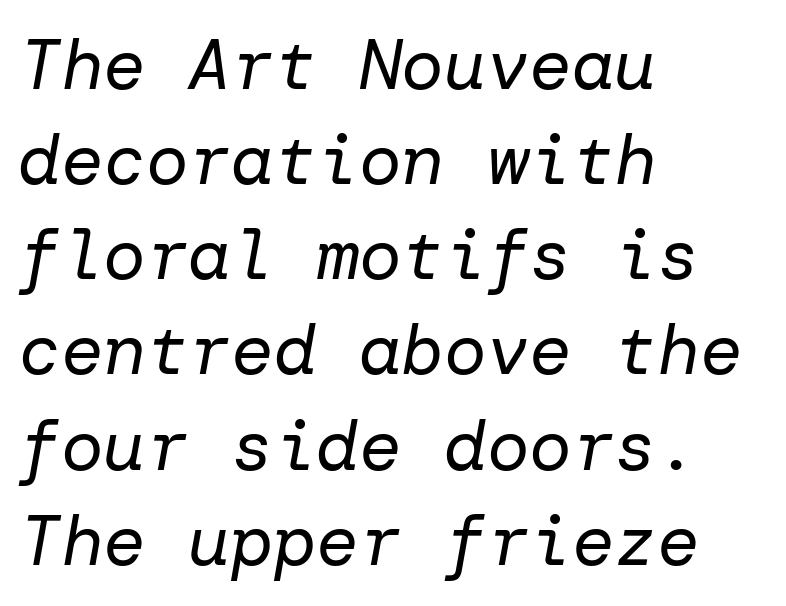
Q: Is the text bold? A: No.
Q: Is the text italic (slanted)? A: Yes, it leans right by about 10 degrees.
Q: Is the text underlined? A: No.
Q: How is the paragraph aligned? A: Left-aligned.
Q: Is the spacing between letters normal or unusually wide? A: Normal.
Q: Is the spacing between lines tight, normal or loose? A: Normal.
Q: Width (condensed, normal, or wide)? A: Normal.
Q: Stroke contrast? A: Low.
Q: x-height? A: Medium.
